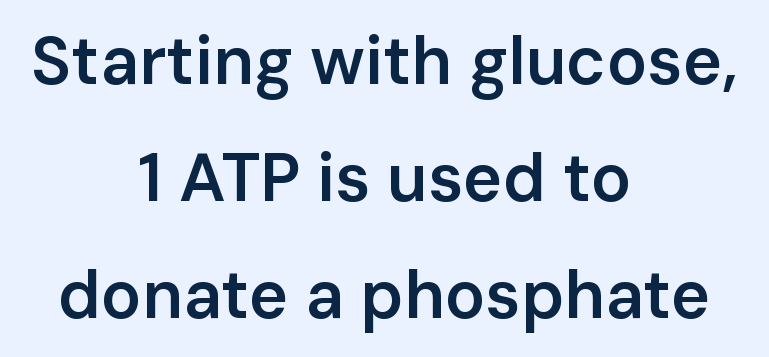
Q: Is the text bold? A: Semi-bold.
Q: Is the text italic (slanted)? A: No, it is upright.
Q: Is the typeface a serif or a sans-serif typeface? A: Sans-serif.
Q: Is the text underlined? A: No.
Q: How is the paragraph aligned? A: Centered.
Q: Is the spacing between letters normal or unusually wide? A: Normal.
Q: Width (condensed, normal, or wide)? A: Normal.
Q: Stroke contrast? A: Low.
Q: x-height? A: Medium.
Q: Monospaced? A: No.
